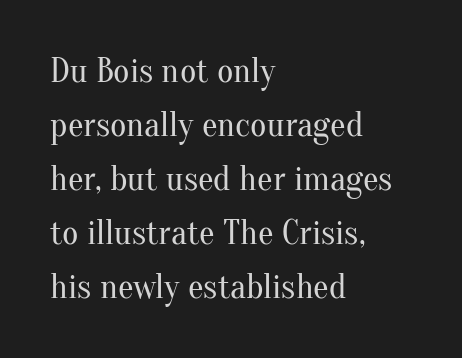
This rendering leaves character spacing at its baseline value. Caption: multi-line text, flush left, ragged right. Leading matches the norm, producing a regular column. These glyphs show unthickened strokes, regular width or finer. The letters advance in unequal steps, a hallmark of proportional type.
